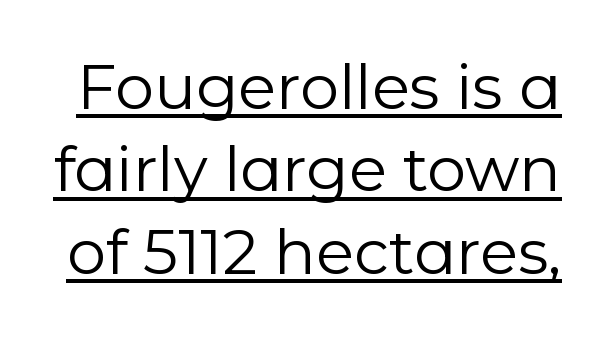
The image shows 62 px regular-weight sans-serif type, upright; set normal line spacing (1.33x), normal letter spacing, underlined; low stroke contrast and a medium x-height.
